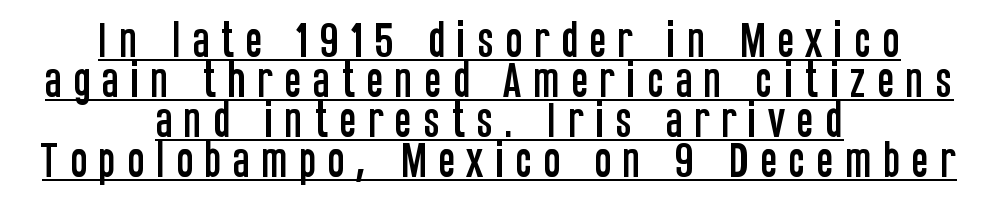
The image shows 40 px condensed sans-serif type, upright; set centered, tight line spacing (1.0x), unusually wide letter spacing (+0.27 em), underlined; low stroke contrast and a large x-height.
